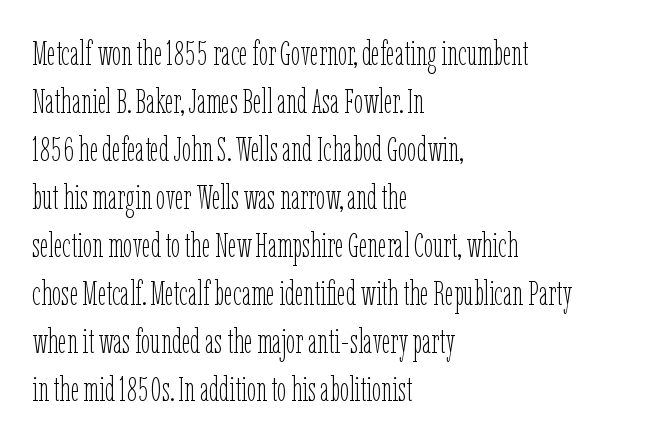
The image shows 34 px thin, condensed type, upright; set left-aligned, normal line spacing (1.41x), normal letter spacing, not underlined; low stroke contrast and a medium x-height.
